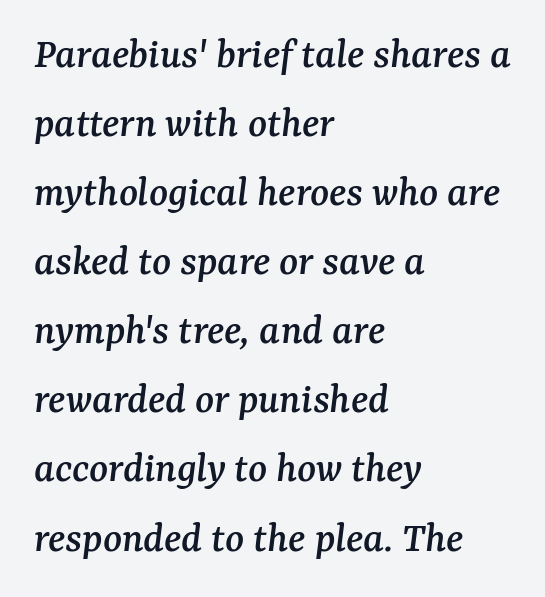
{"serif": "yes", "italic": "yes", "lean": "right", "slant_degrees": 7, "width": "normal", "stroke_contrast": "medium", "x_height": "medium", "monospaced": "no", "underline": "no", "align": "left", "line_spacing": "normal", "line_spacing_ratio": 1.57, "letter_spacing": "normal", "letter_spacing_em": 0.0, "glyph_px": 44}
